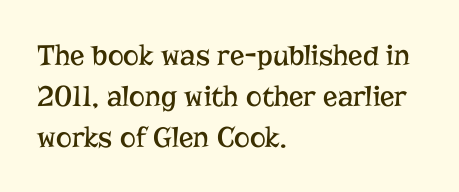
{"serif": "yes", "italic": "no", "bold": "no", "weight": "regular", "width": "normal", "stroke_contrast": "low", "x_height": "medium", "monospaced": "no", "underline": "no", "align": "left", "line_spacing": "normal", "line_spacing_ratio": 1.36, "letter_spacing": "normal", "letter_spacing_em": 0.0, "glyph_px": 30}
